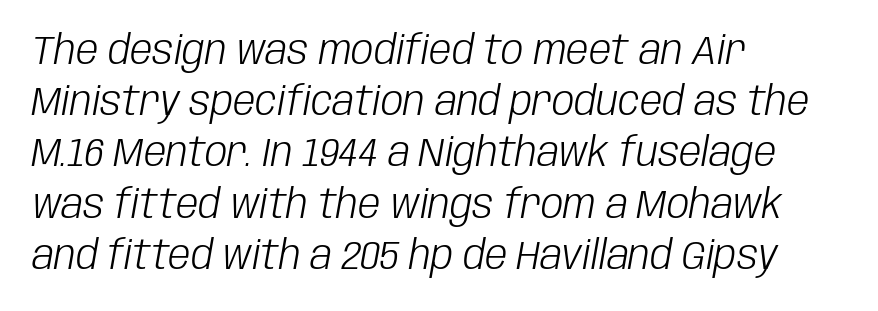
Note the varied advance widths — an 'i' is clearly narrower than an 'm'. The typesetting does not lean heavy: it is not bold. Rendered with sloped, italic letterforms. This sample keeps an unexceptional amount of space between lines. Anything drawn beneath the words? Only blank space. The lines are quadded left.
